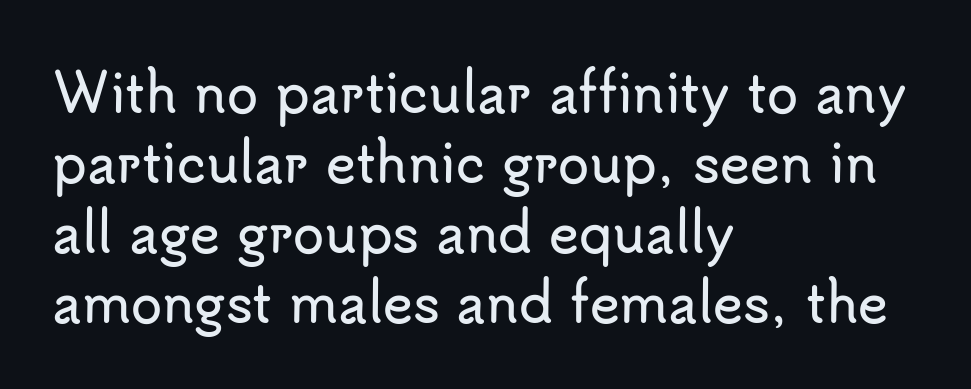
Caption: standard tracking, unaltered. Quick note: underline off. If you measured baseline to baseline, you'd find a middling distance. The rag falls on the right side of this text block. No feet cap the strokes, marking this as sans-serif type.
